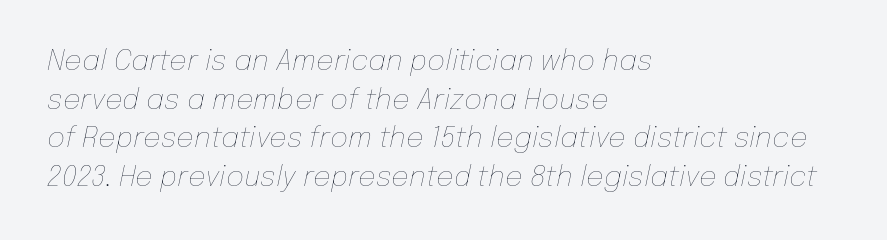
Q: Is the text bold? A: No.
Q: Is the text italic (slanted)? A: Yes, it leans right by about 12 degrees.
Q: Is the text underlined? A: No.
Q: How is the paragraph aligned? A: Left-aligned.
Q: Is the spacing between letters normal or unusually wide? A: Normal.
Q: Is the spacing between lines tight, normal or loose? A: Normal.
Q: Width (condensed, normal, or wide)? A: Normal.
Q: Stroke contrast? A: Low.
Q: x-height? A: Medium.
Q: Monospaced? A: No.
